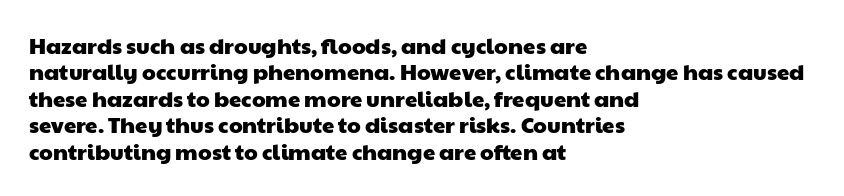
The image shows 22 px text type; set left-aligned, line spacing 1.2x, normal letter spacing, not underlined.
